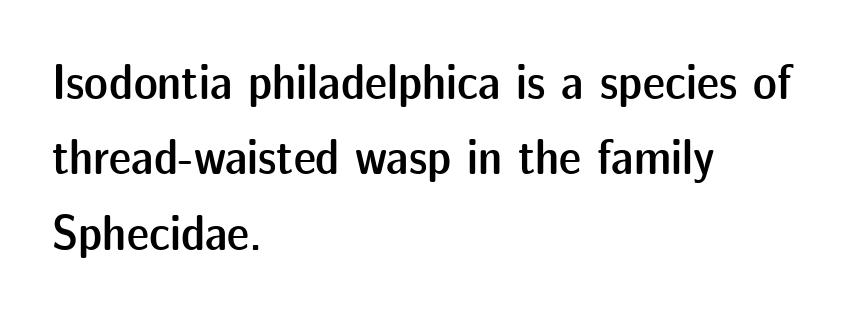
The face used here is proportionally spaced, like ordinary book or web type. Evenly set lines give the paragraph a standard silhouette. Font category for this specimen: sans-serif. Emphasis by weight is partial: semibold.
